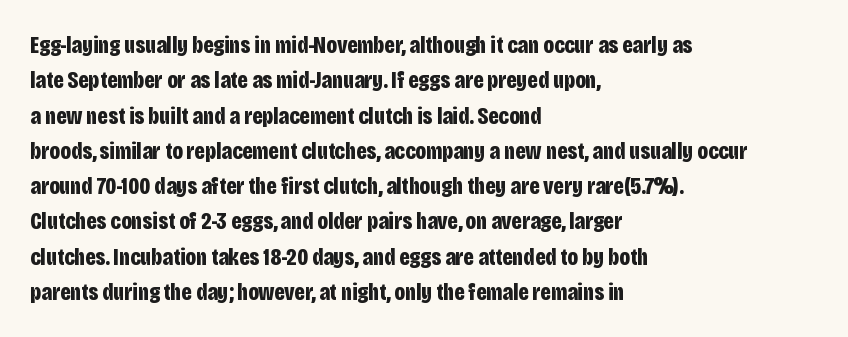
Q: Is the text bold? A: Yes.
Q: Is the text italic (slanted)? A: No, it is upright.
Q: Is the text underlined? A: No.
Q: How is the paragraph aligned? A: Left-aligned.
Q: Is the spacing between letters normal or unusually wide? A: Normal.
Q: Is the spacing between lines tight, normal or loose? A: Normal.
